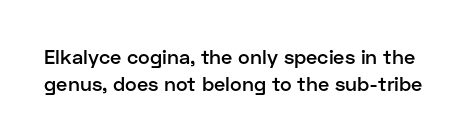
The image shows 20 px text type, upright; set normal line spacing (1.34x), normal letter spacing, not underlined.
